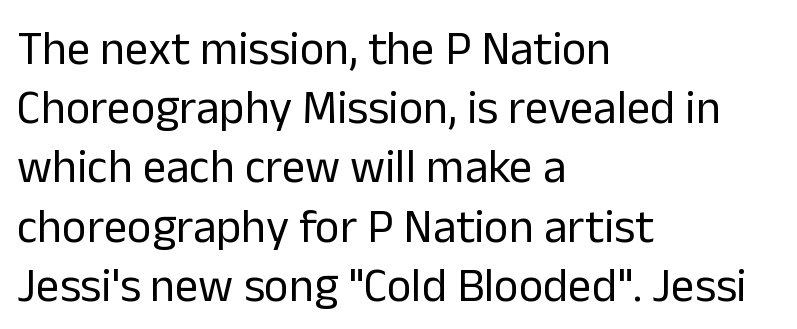
The image shows 47 px regular-weight sans-serif type, upright; set left-aligned, normal line spacing (1.26x), normal letter spacing, not underlined; low stroke contrast and a medium x-height.
